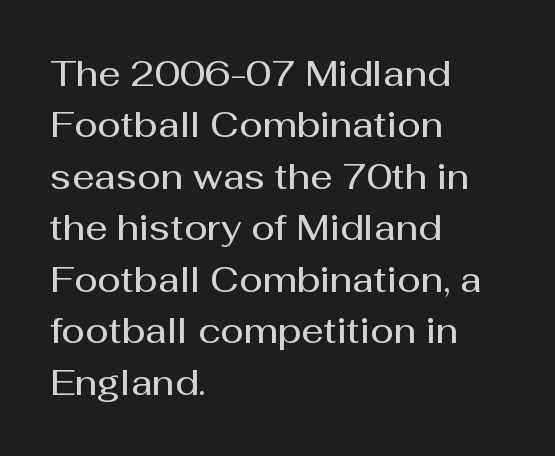
The image shows 35 px semibold sans-serif type, upright; set left-aligned, normal line spacing (1.47x), normal letter spacing, not underlined; medium stroke contrast and a medium x-height.
